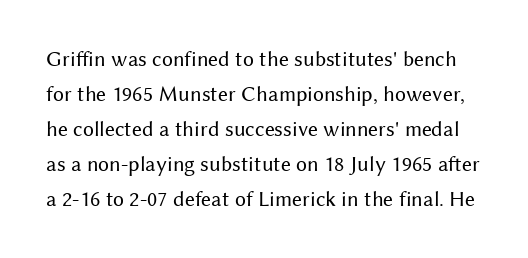
{"italic": "no", "bold": "no", "underline": "no", "line_spacing": "normal", "line_spacing_ratio": 1.59, "letter_spacing": "normal", "letter_spacing_em": 0.0, "glyph_px": 22}
